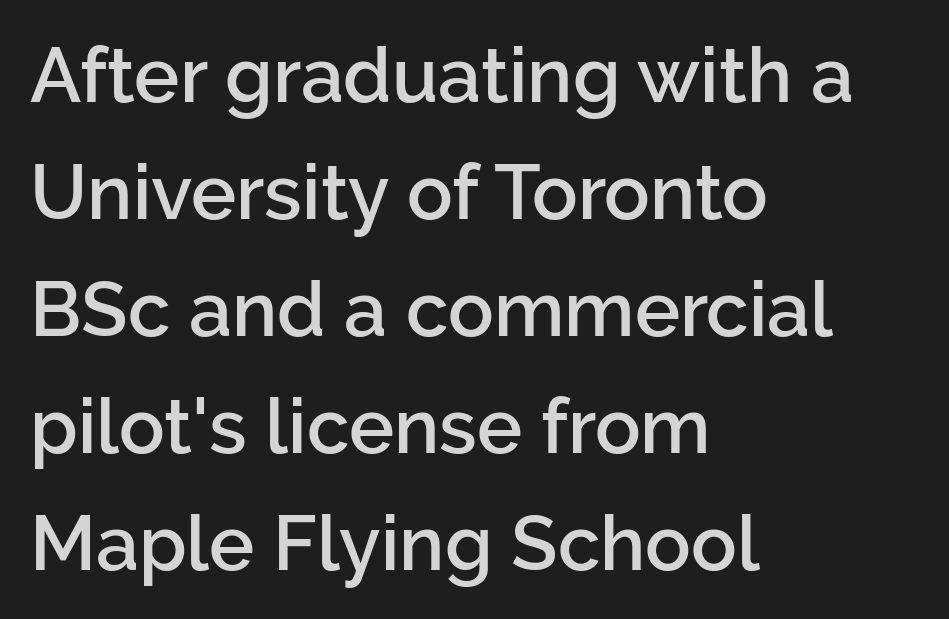
Q: Is the text bold? A: Semi-bold.
Q: Is the text italic (slanted)? A: No, it is upright.
Q: Is the typeface a serif or a sans-serif typeface? A: Sans-serif.
Q: Is the text underlined? A: No.
Q: How is the paragraph aligned? A: Left-aligned.
Q: Is the spacing between letters normal or unusually wide? A: Normal.
Q: Is the spacing between lines tight, normal or loose? A: Normal.
Q: Width (condensed, normal, or wide)? A: Normal.
Q: Stroke contrast? A: Low.
Q: x-height? A: Medium.
Q: Monospaced? A: No.
